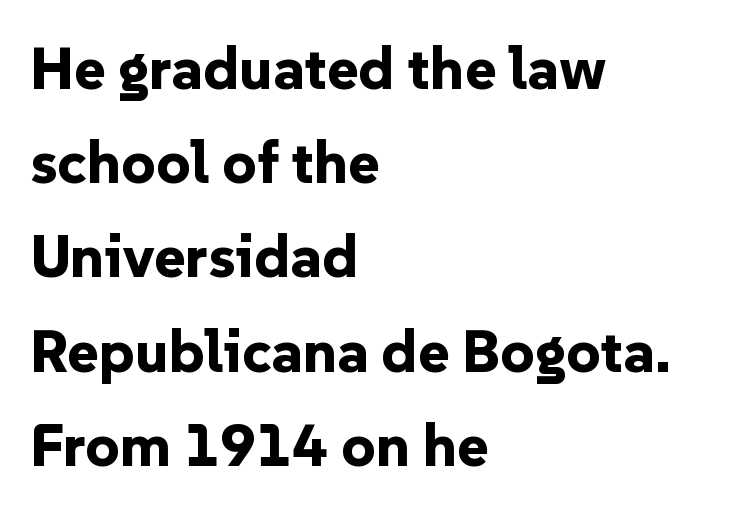
Between one letter and the next there's only the usual sliver of space. The font family rendered here belongs to the sans-serif group. A typesetter would call this proportional, since set widths differ per character. The rows are spaced the way most documents space them. The paragraph shown leans on its left margin. In terms of weight, the rendering is a true, heavy bold.
